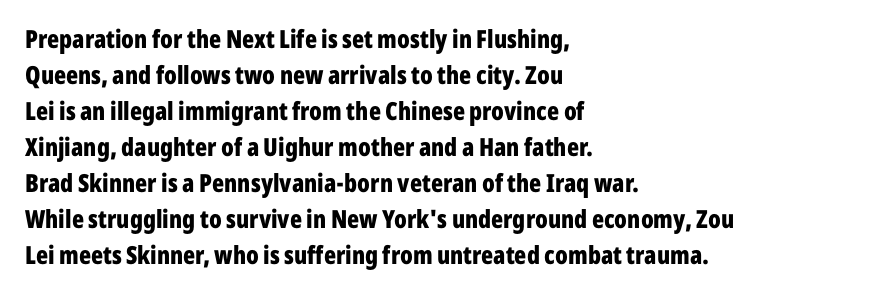
Nope, not italic — everything's standing straight. A normal amount of white space separates one row of letters from the next. Pretty heavy lettering here — definitely bold. Line starts are locked; line ends wander. Tracking here is standard; glyphs follow each other at the usual distance. Decoration check: the copy has no underline.
